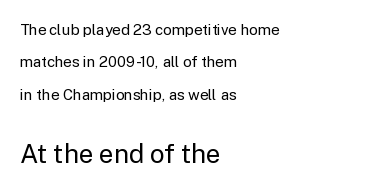
{"italic": "no", "bold": "no", "underline": "no", "align": "left", "line_spacing": "loose", "line_spacing_ratio": 2.16, "letter_spacing": "normal", "letter_spacing_em": 0.0, "larger_block": "second", "size_ratio": 1.73, "glyph_px": 26}
